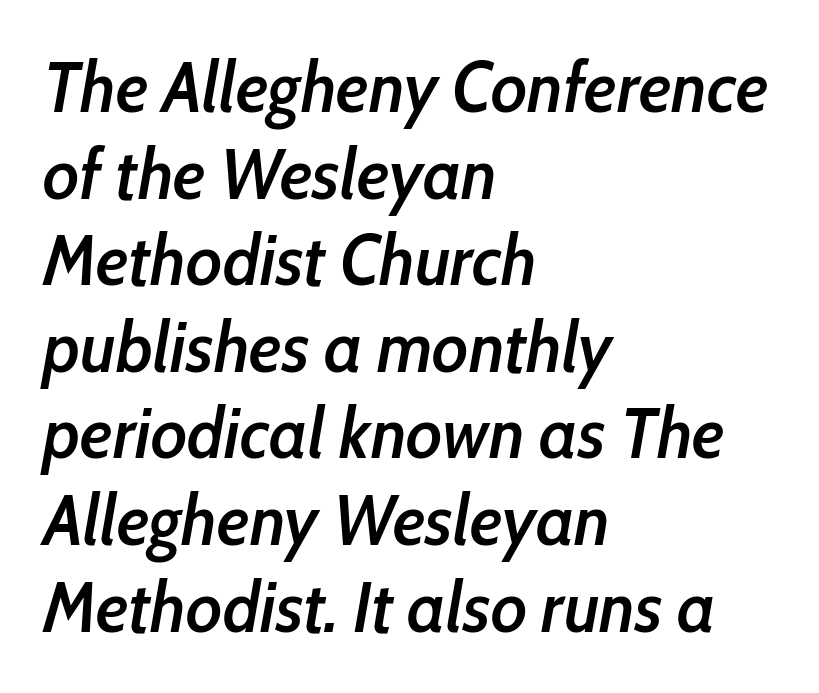
Q: Is the text bold? A: Semi-bold.
Q: Is the text italic (slanted)? A: Yes, it leans right by about 10 degrees.
Q: Is the text underlined? A: No.
Q: How is the paragraph aligned? A: Left-aligned.
Q: Is the spacing between letters normal or unusually wide? A: Normal.
Q: Width (condensed, normal, or wide)? A: Condensed.
Q: Stroke contrast? A: Low.
Q: x-height? A: Medium.
Q: Monospaced? A: No.
